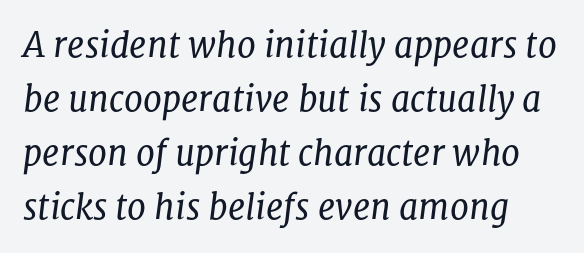
Q: Is the text bold? A: No.
Q: Is the text italic (slanted)? A: Yes, it leans right by about 8 degrees.
Q: Is the typeface a serif or a sans-serif typeface? A: Serif.
Q: Is the text underlined? A: No.
Q: Is the spacing between letters normal or unusually wide? A: Normal.
Q: Is the spacing between lines tight, normal or loose? A: Normal.
Q: Width (condensed, normal, or wide)? A: Normal.
Q: Stroke contrast? A: Low.
Q: x-height? A: Medium.
Q: Monospaced? A: No.
